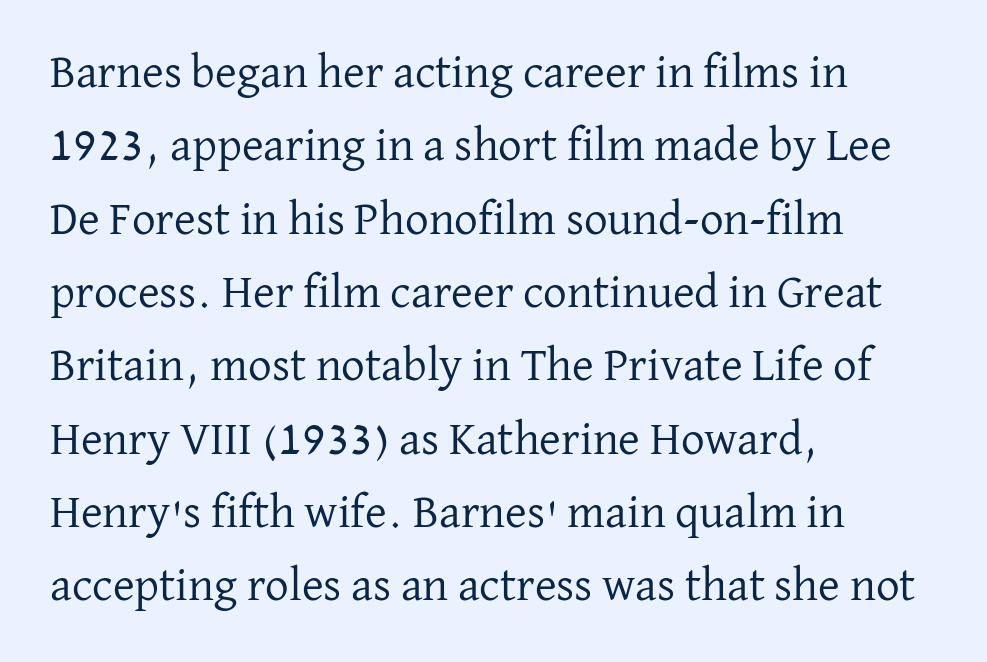
Honestly, there is no underline to notice here at all. Upright lettering throughout. The font sits on the lighter half of the weight spectrum, regular included. The face used here is proportionally spaced, like ordinary book or web type.
